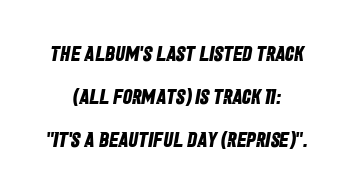
{"bold": "yes", "underline": "no", "align": "center", "line_spacing": "loose", "line_spacing_ratio": 2.04, "letter_spacing": "normal", "letter_spacing_em": 0.0, "glyph_px": 21}
